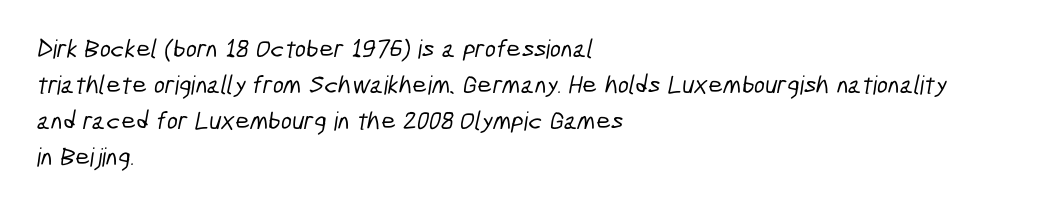
Bare-footed words on every line. Each new line begins a customary step beneath the previous one. Glyph-to-glyph distance matches everyday printed text. These lines are set flush left with a ragged right edge.
